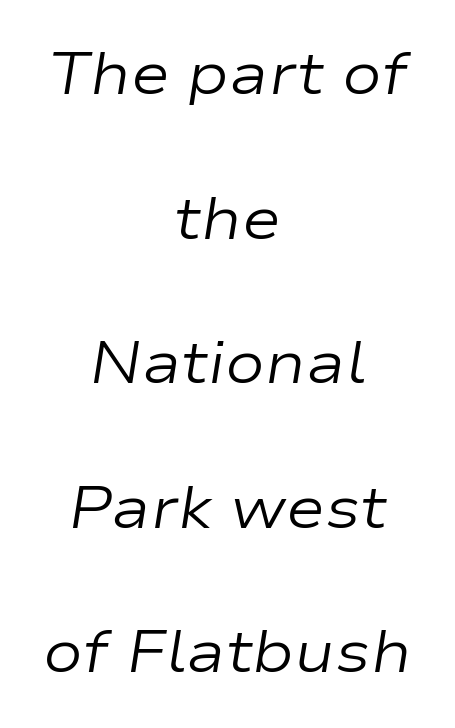
The image shows 59 px regular-weight, wide type, italic (leaning right); set centered, loose line spacing (2.45x), normal letter spacing, not underlined; low stroke contrast and a medium x-height.
